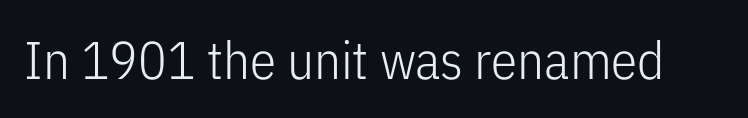
{"serif": "no", "italic": "no", "bold": "no", "weight": "light", "width": "condensed", "stroke_contrast": "low", "x_height": "medium", "monospaced": "no", "underline": "no", "letter_spacing": "normal", "letter_spacing_em": 0.0, "glyph_px": 53}
